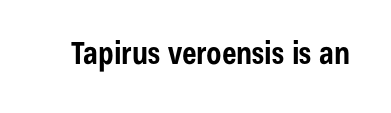
Q: Is the text bold? A: Yes.
Q: Is the text italic (slanted)? A: No, it is upright.
Q: Is the typeface a serif or a sans-serif typeface? A: Sans-serif.
Q: Is the text underlined? A: No.
Q: Is the spacing between letters normal or unusually wide? A: Normal.
Q: Width (condensed, normal, or wide)? A: Condensed.
Q: Stroke contrast? A: Low.
Q: x-height? A: Medium.
Q: Monospaced? A: No.
